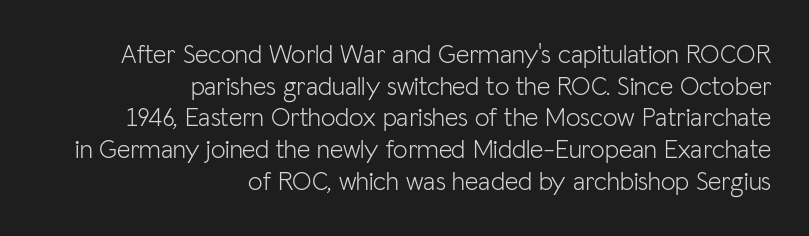
Q: Is the text bold? A: No.
Q: Is the text italic (slanted)? A: No, it is upright.
Q: Is the text underlined? A: No.
Q: How is the paragraph aligned? A: Right-aligned.
Q: Is the spacing between letters normal or unusually wide? A: Normal.
